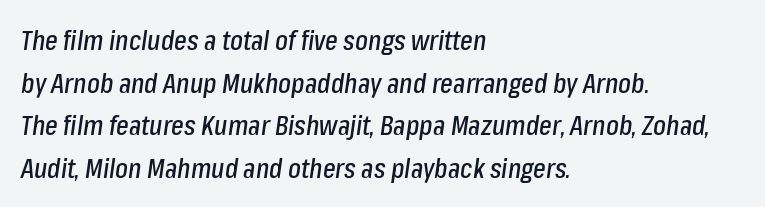
Teacher's note: observe the even left margin — that is flush-left alignment. This sample uses plain, unmodified letter spacing. Beneath every word, the page is bare. Regular leading. Quick note: italic.
